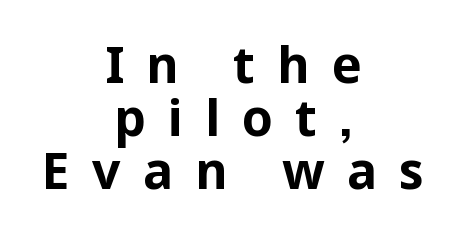
This sample uses expanded letter spacing, leaving extra air between glyphs. Notice how the passage keeps no hard edge, just a central spine. Tightly led — the rows are bunched. This sample uses an upright cut, with every glyph sitting square on the baseline.
